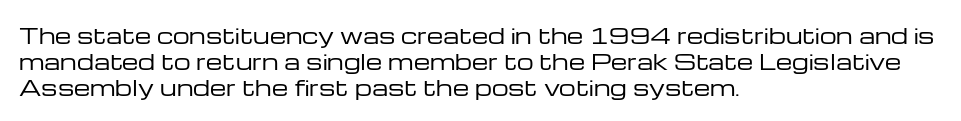
{"italic": "no", "bold": "no", "underline": "no", "align": "left", "line_spacing_ratio": 1.23, "letter_spacing": "normal", "letter_spacing_em": 0.0, "glyph_px": 21}
